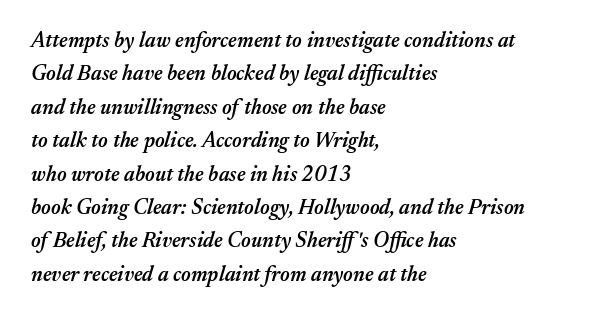
Underlining? Definitely not there. The letters sit at their default tracking, neither squeezed nor spread. If you drew a line through each stem, it would be angled. Stems and bowls a touch heavier than normal — semibold. Leading matches the norm, producing a regular column. Typeset ragged right — the left edge is the straight one.
